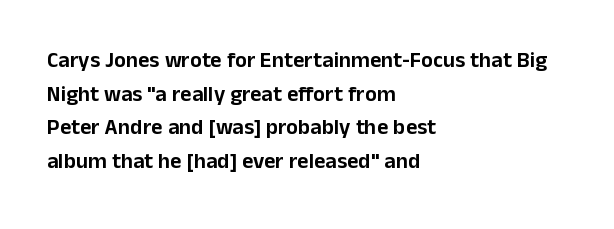
One glance says typical: line gaps are just what's usual. The letters stand upright; this is a roman face. The gap between lines stays unmarked. These lines keep a tight, regular rhythm from letter to letter. Casual observation: everything's shoved over to the left.
